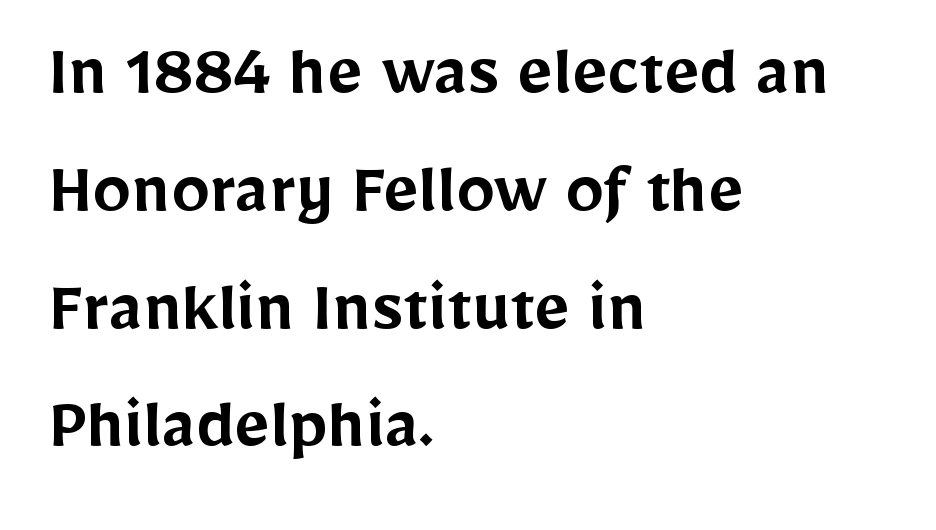
Quick note: not italic, upright. Default kerning and tracking; the words read as compact shapes. Compared with a centered layout, this one pins lines to the left instead. The passage shown is typed in a proportional face where columns would drift.
